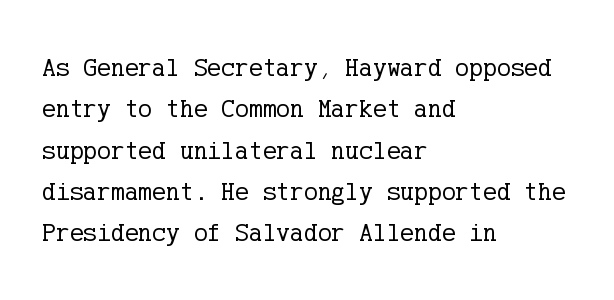
Each stroke keeps to a modest, everyday thickness or less. Whoever set this chose a conventional vertical rhythm. Caption: multi-line text, flush left, ragged right. Underlining? Definitely not there.
